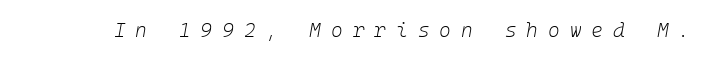
The letters are slanted; this is an italic face. Only glyphs here, with clear space below each row. Observe the wide spacing: letters keep a clear distance from each other. The cut favours lightness, reaching ordinary text weight at its darkest.
